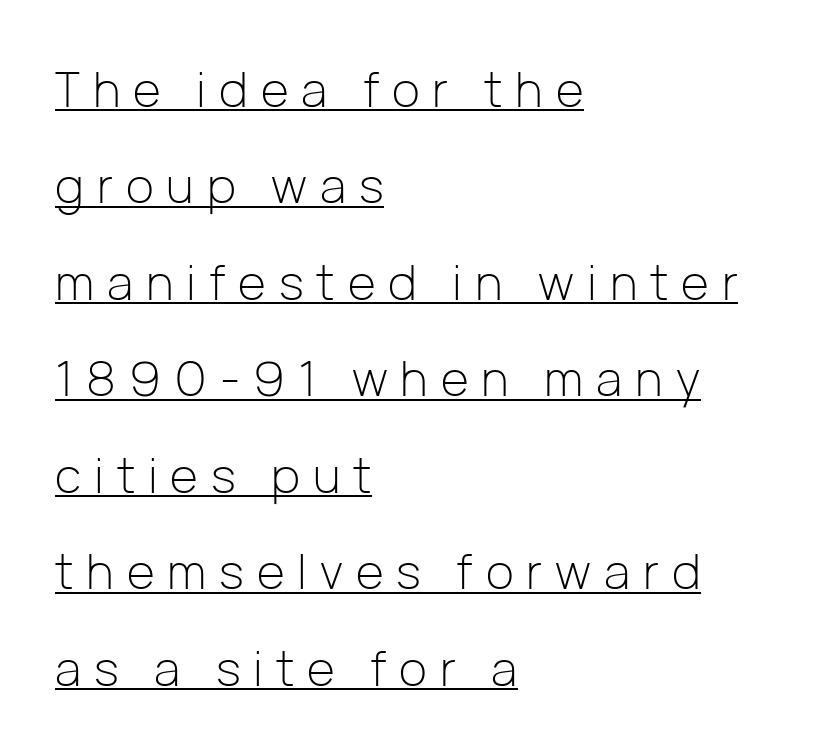
{"serif": "no", "italic": "no", "bold": "no", "weight": "light", "width": "normal", "stroke_contrast": "low", "x_height": "medium", "monospaced": "no", "underline": "yes", "align": "left", "line_spacing": "loose", "line_spacing_ratio": 2.01, "letter_spacing": "wide", "letter_spacing_em": 0.27, "glyph_px": 48}
